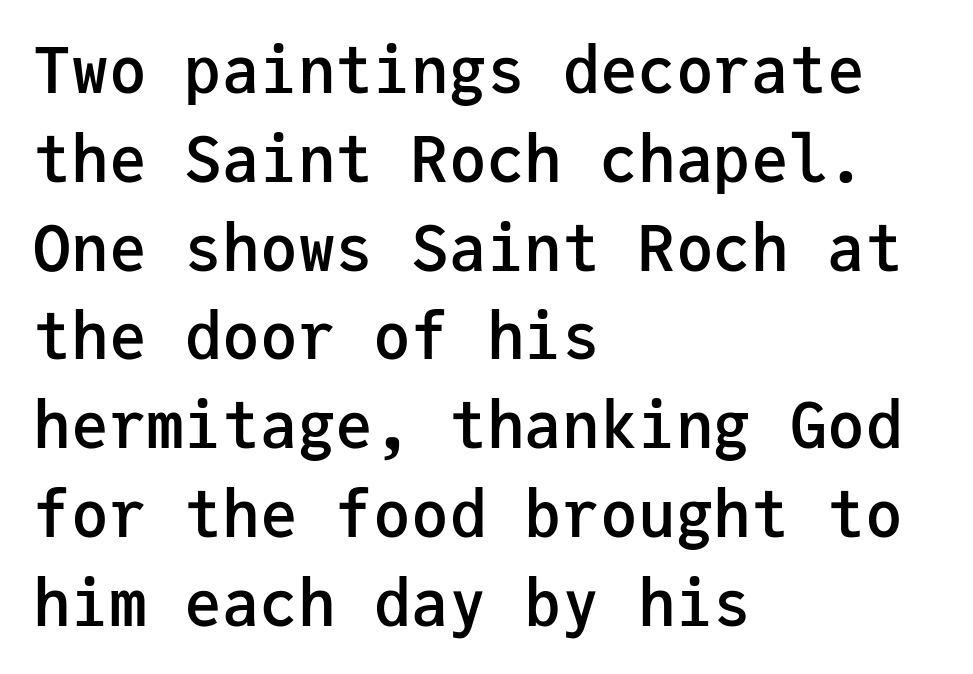
Q: Is the text bold? A: Semi-bold.
Q: Is the text italic (slanted)? A: No, it is upright.
Q: Is the typeface a serif or a sans-serif typeface? A: Sans-serif.
Q: Is the text underlined? A: No.
Q: How is the paragraph aligned? A: Left-aligned.
Q: Is the spacing between letters normal or unusually wide? A: Normal.
Q: Is the spacing between lines tight, normal or loose? A: Normal.
Q: Width (condensed, normal, or wide)? A: Normal.
Q: Stroke contrast? A: Low.
Q: x-height? A: Medium.
Q: Monospaced? A: Yes.
